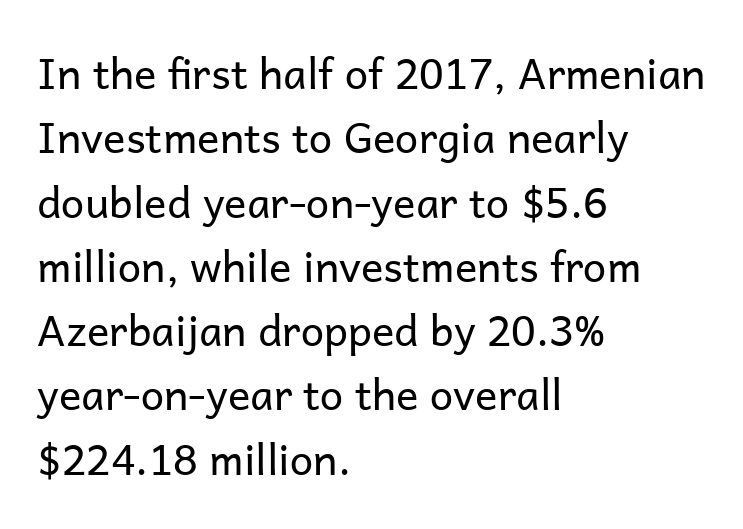
{"serif": "no", "italic": "no", "bold": "no", "weight": "regular", "width": "normal", "stroke_contrast": "low", "x_height": "medium", "monospaced": "no", "underline": "no", "align": "left", "line_spacing": "normal", "line_spacing_ratio": 1.53, "letter_spacing": "normal", "letter_spacing_em": 0.0, "glyph_px": 42}
